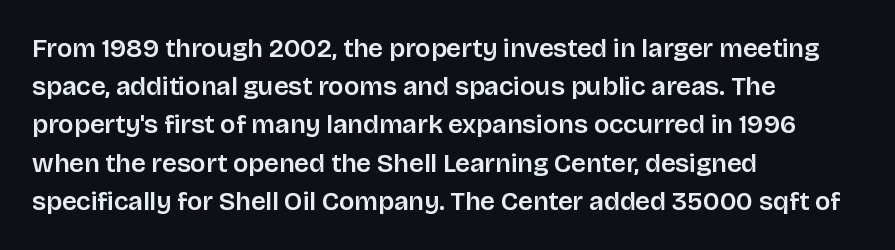
Q: Is the text italic (slanted)? A: No, it is upright.
Q: Is the text underlined? A: No.
Q: How is the paragraph aligned? A: Left-aligned.
Q: Is the spacing between letters normal or unusually wide? A: Normal.
Q: Is the spacing between lines tight, normal or loose? A: Normal.
